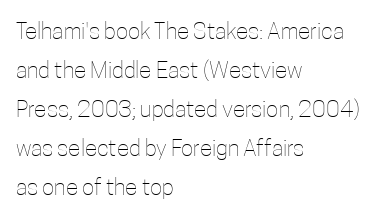
No word sits above an underline. No letter is thick-stroked: the sample isn't bold. All the whitespace from short lines collects on the right. When letters stand straight like this, we call the style roman or upright.
